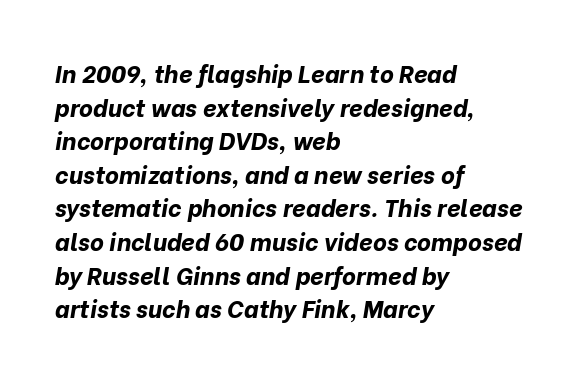
The image shows 24 px bold type, italic (leaning right); set left-aligned, normal line spacing (1.4x), normal letter spacing, not underlined.
